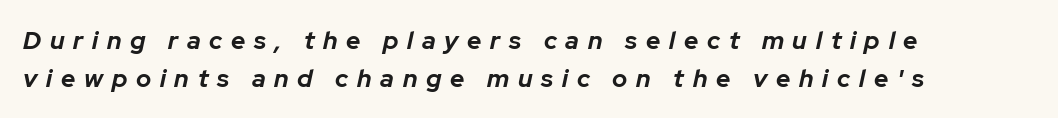
{"italic": "yes", "lean": "right", "slant_degrees": 12, "bold": "yes", "underline": "no", "align": "left", "line_spacing": "normal", "line_spacing_ratio": 1.51, "letter_spacing": "wide", "letter_spacing_em": 0.35, "glyph_px": 25}
